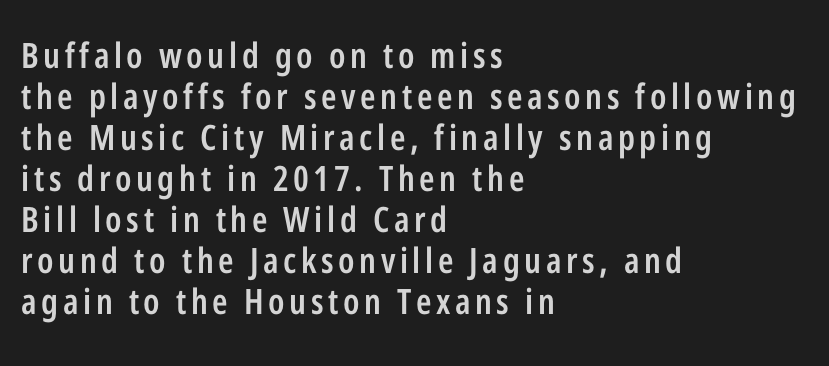
Does the lettering tilt? It doesn't — this is upright. The passage shown is typed in a proportional face where columns would drift. The typesetter chose a ragged-right arrangement here. Serif or sans? Sans — the stroke terminals are bare. Semibold letterforms, between regular and bold.
